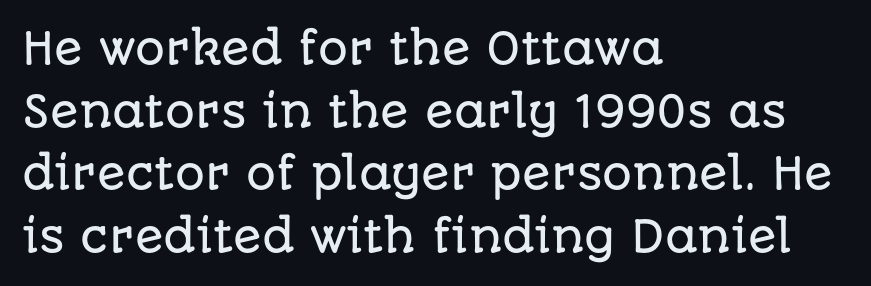
A typesetter would call this proportional, since set widths differ per character. These lines are set flush left with a ragged right edge. Spacing between characters is what you'd get straight out of the box. It's the straight-up-and-down kind of type. Plain, unruled lines of type. Notice how descenders clear the ascenders below comfortably — that's standard leading.
